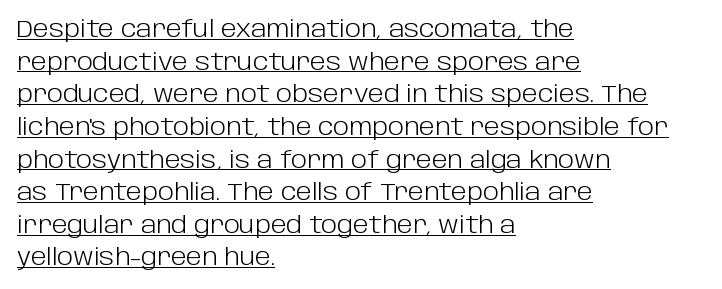
This sample carries an underscore along the baseline area. A normal amount of white space separates one row of letters from the next. No extra ink here — the face is not bold. Honestly, the letter spacing is just normal — you wouldn't notice it. A classic flush-left, rag-right setting is used for this passage.
